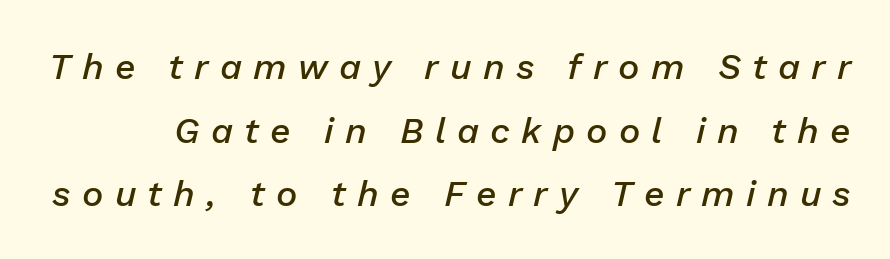
The image shows 36 px semibold type, italic (leaning right); set line spacing 1.77x, unusually wide letter spacing (+0.31 em), not underlined; low stroke contrast and a medium x-height.
